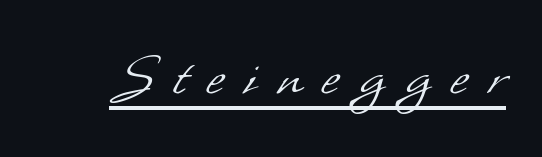
The image shows 64 px light sans-serif type; set unusually wide letter spacing (+0.32 em), underlined; low stroke contrast and a small x-height.
